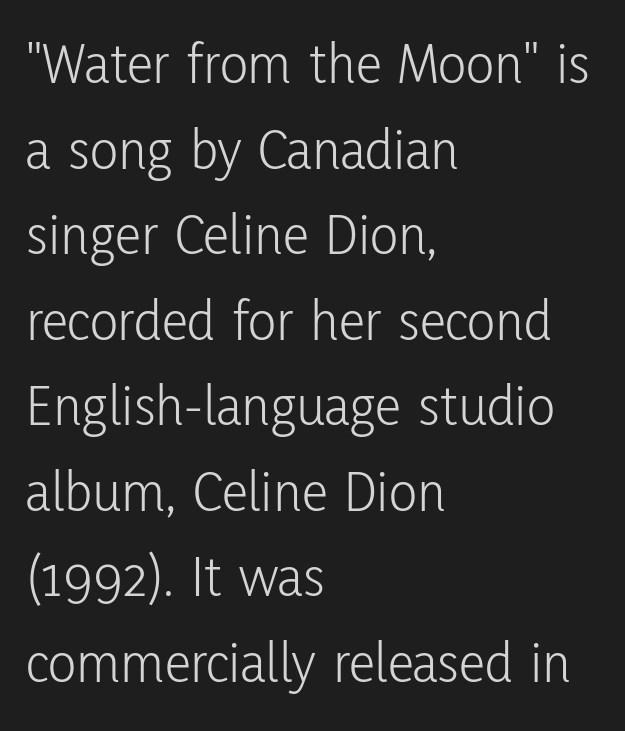
Type without underlining. Italic? Not at all — the glyphs are vertical. Is the type heavy? It reads as light-to-regular instead. Varying glyph widths throughout — classic text-font behaviour. Typeset ragged right — the left edge is the straight one. The leading is moderate, giving the passage an even texture.
